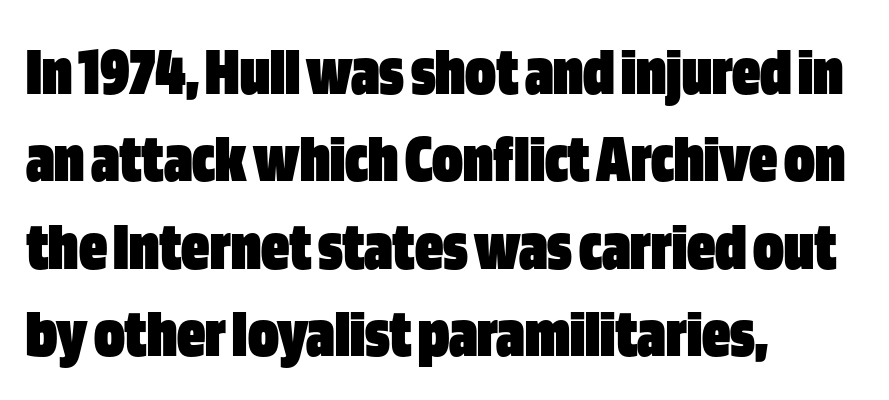
The image shows 70 px heavy, condensed sans-serif type, upright; set left-aligned, normal line spacing (1.25x), normal letter spacing, not underlined; low stroke contrast and a large x-height.
